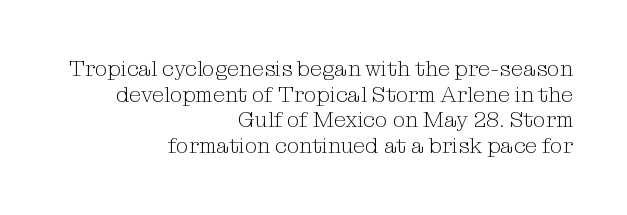
The image shows 22 px text type, upright; set right-aligned, line spacing 1.17x, normal letter spacing, not underlined.
